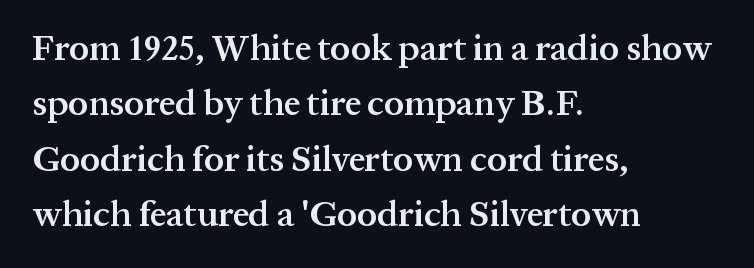
{"serif": "yes", "italic": "no", "bold": "semi", "weight": "semibold", "width": "normal", "stroke_contrast": "medium", "x_height": "medium", "monospaced": "no", "underline": "no", "align": "left", "line_spacing": "normal", "line_spacing_ratio": 1.54, "letter_spacing": "normal", "letter_spacing_em": 0.0, "glyph_px": 36}
